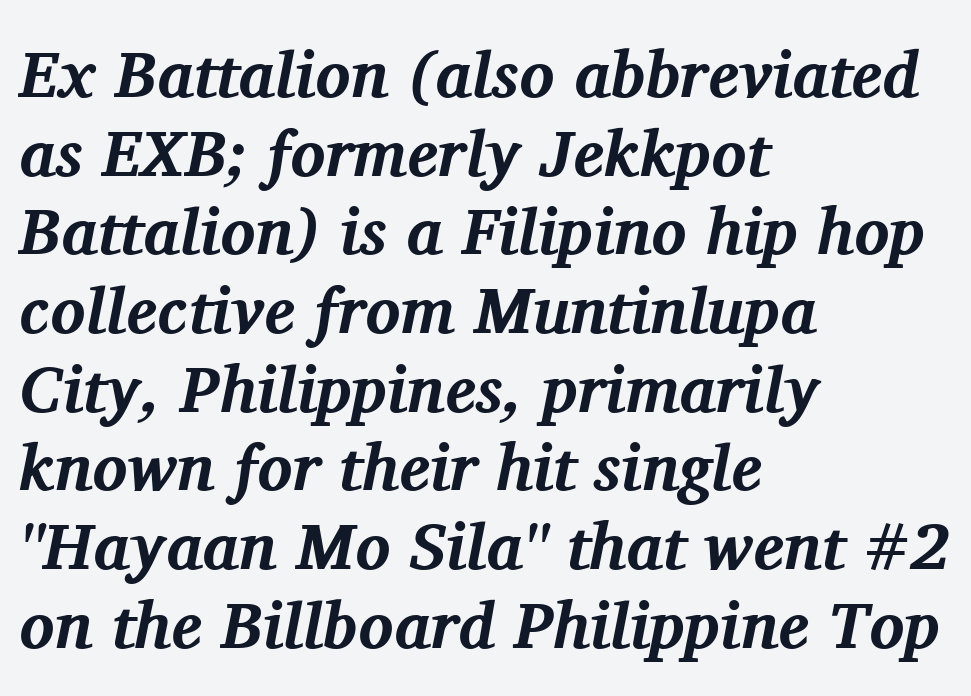
The image shows 65 px bold serif type, italic (leaning right); set left-aligned, line spacing 1.21x, normal letter spacing, not underlined; medium stroke contrast and a medium x-height.
